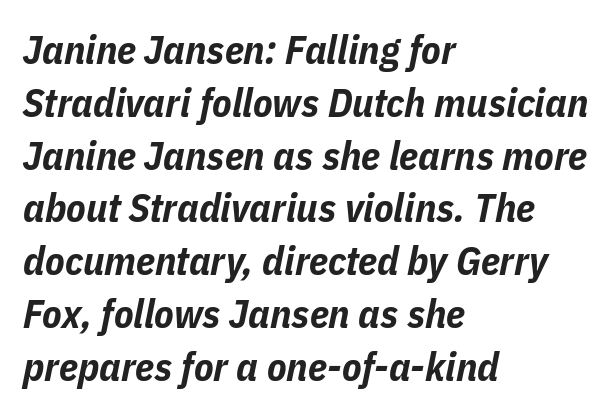
You can tell it's italic because the verticals aren't actually vertical. Compared with a centered layout, this one pins lines to the left instead. Is this a fixed-width face? No — the glyphs have proportional, varying widths. Is the letter spacing exaggerated? No — it looks like the ordinary default.
